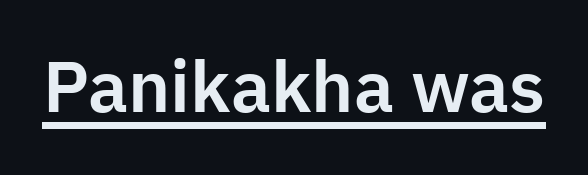
A continuous stroke trails under the words, as in a hyperlink. Vertical strokes here are truly vertical. Caption: standard tracking, unaltered. Examine the stroke ends and you'll find no serifs. The passage shown is typed in a proportional face where columns would drift.
